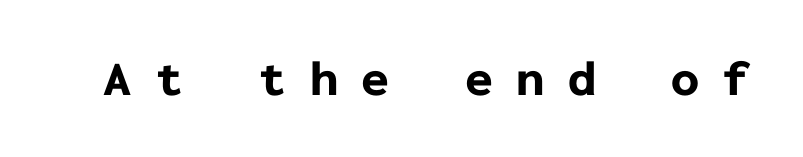
The image shows 50 px bold sans-serif type, upright, monospaced; set unusually wide letter spacing (+0.47 em), not underlined; low stroke contrast and a medium x-height.
